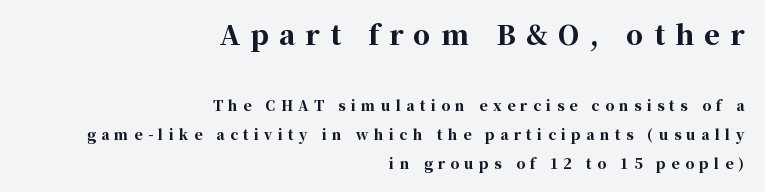
Q: Is the text bold? A: Yes.
Q: Is the text italic (slanted)? A: No, it is upright.
Q: Is the text underlined? A: No.
Q: How is the paragraph aligned? A: Right-aligned.
Q: Is the spacing between letters normal or unusually wide? A: Unusually wide.
Q: Is the spacing between lines tight, normal or loose? A: Loose.
Q: Which block of text is set in a larger size, the first (top) or the second (bottom)? A: The first (top) one.
